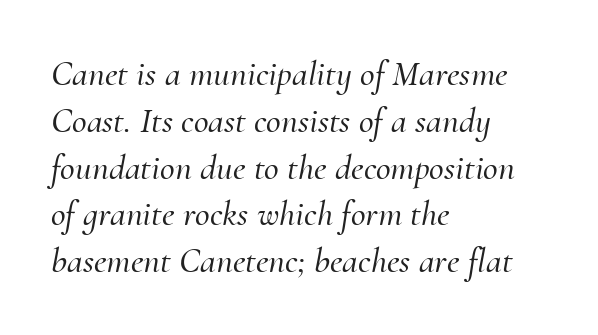
Q: Is the text italic (slanted)? A: Yes, it leans right by about 10 degrees.
Q: Is the typeface a serif or a sans-serif typeface? A: Serif.
Q: Is the text underlined? A: No.
Q: How is the paragraph aligned? A: Left-aligned.
Q: Is the spacing between letters normal or unusually wide? A: Normal.
Q: Is the spacing between lines tight, normal or loose? A: Normal.
Q: Width (condensed, normal, or wide)? A: Normal.
Q: Stroke contrast? A: Medium.
Q: x-height? A: Small.
Q: Monospaced? A: No.
